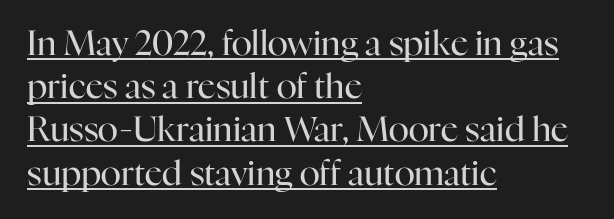
The image shows 34 px regular-weight serif type, upright; set left-aligned, normal line spacing (1.27x), normal letter spacing, underlined; high stroke contrast and a medium x-height.
